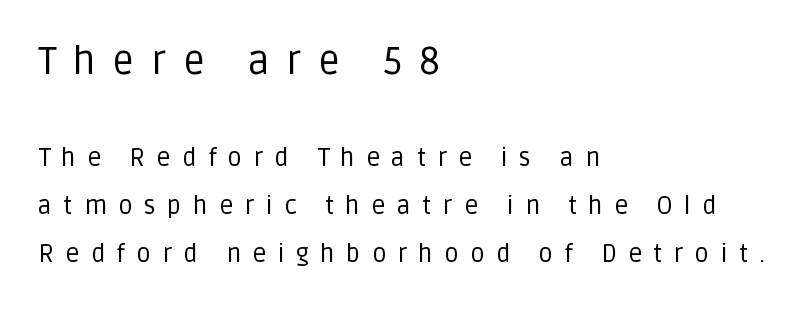
Q: Is the text bold? A: No.
Q: Is the text italic (slanted)? A: No, it is upright.
Q: Is the typeface a serif or a sans-serif typeface? A: Sans-serif.
Q: Is the text underlined? A: No.
Q: How is the paragraph aligned? A: Left-aligned.
Q: Is the spacing between letters normal or unusually wide? A: Unusually wide.
Q: Is the spacing between lines tight, normal or loose? A: Loose.
Q: Which block of text is set in a larger size, the first (top) or the second (bottom)? A: The first (top) one.
Q: Width (condensed, normal, or wide)? A: Normal.
Q: Stroke contrast? A: Low.
Q: x-height? A: Large.
Q: Monospaced? A: No.
